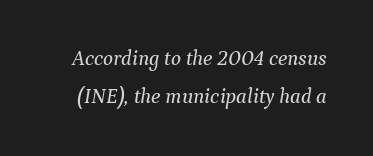
{"italic": "yes", "lean": "right", "slant_degrees": 9, "underline": "no", "line_spacing_ratio": 1.82, "letter_spacing": "normal", "letter_spacing_em": 0.0, "glyph_px": 21}
